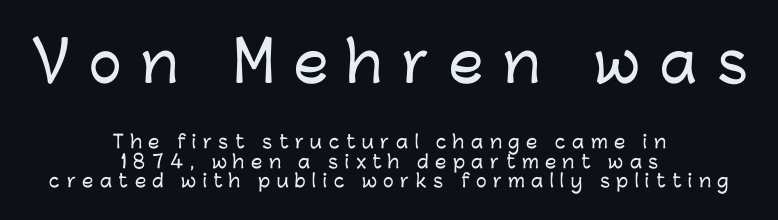
{"serif": "no", "italic": "no", "width": "normal", "stroke_contrast": "low", "x_height": "medium", "monospaced": "no", "underline": "no", "align": "center", "line_spacing": "tight", "line_spacing_ratio": 1.08, "letter_spacing": "wide", "letter_spacing_em": 0.36, "larger_block": "first", "size_ratio": 3.06, "glyph_px": 55}
